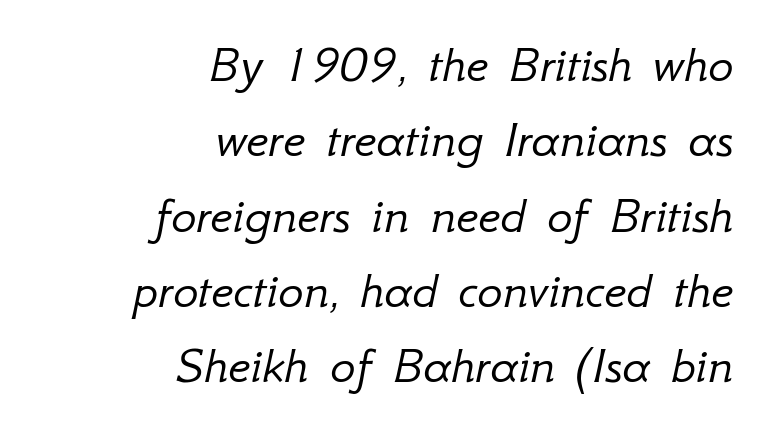
Q: Is the text bold? A: No.
Q: Is the text italic (slanted)? A: Yes, it leans right by about 12 degrees.
Q: Is the text underlined? A: No.
Q: How is the paragraph aligned? A: Right-aligned.
Q: Is the spacing between letters normal or unusually wide? A: Normal.
Q: Is the spacing between lines tight, normal or loose? A: Normal.
Q: Width (condensed, normal, or wide)? A: Normal.
Q: Stroke contrast? A: Low.
Q: x-height? A: Small.
Q: Monospaced? A: No.
